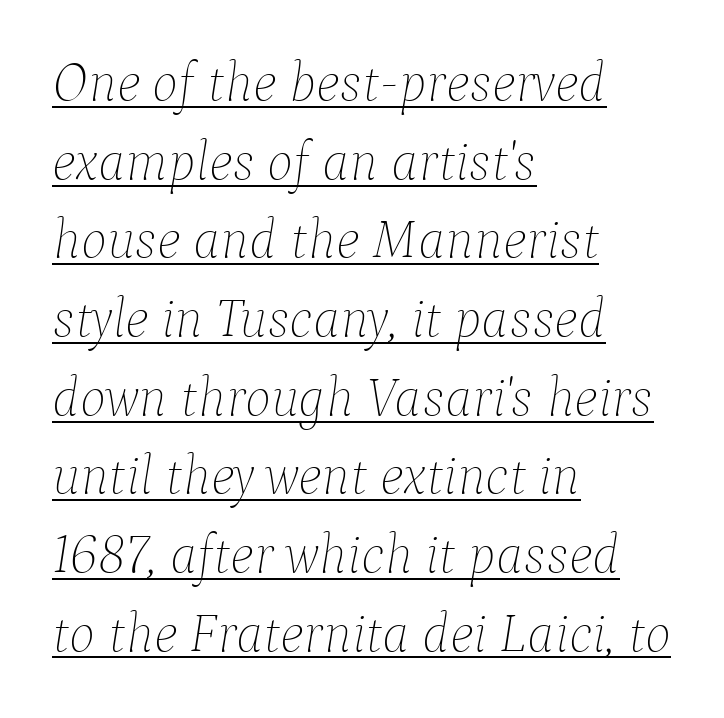
The image shows 55 px thin type, italic (leaning right); set left-aligned, normal line spacing (1.43x), normal letter spacing, underlined; low stroke contrast and a medium x-height.
